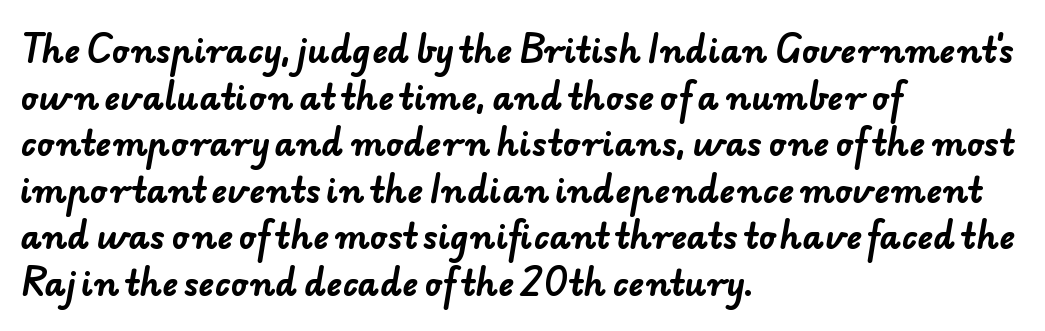
The image shows 33 px bold sans-serif type; set left-aligned, normal line spacing (1.41x), normal letter spacing, not underlined; low stroke contrast and a small x-height.
